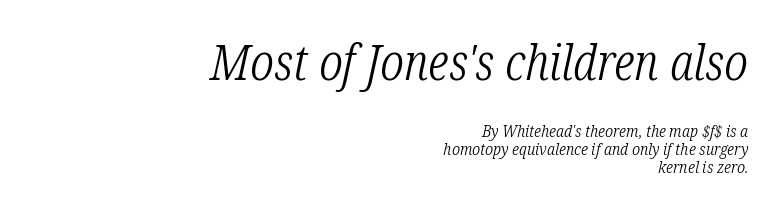
Horizontal alignment here is rightward, an uncommon choice for prose. Compare the two chunks: the upper has the greater cap height. The vertical gap from one line to the next is small. Varying glyph widths throughout — classic text-font behaviour. Ink coverage per letter is moderate at most. The gap between lines stays unmarked.
